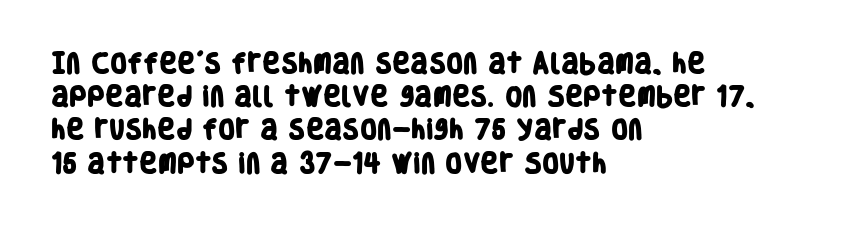
The image shows 22 px bold type; set left-aligned, normal line spacing (1.51x), normal letter spacing, not underlined.
